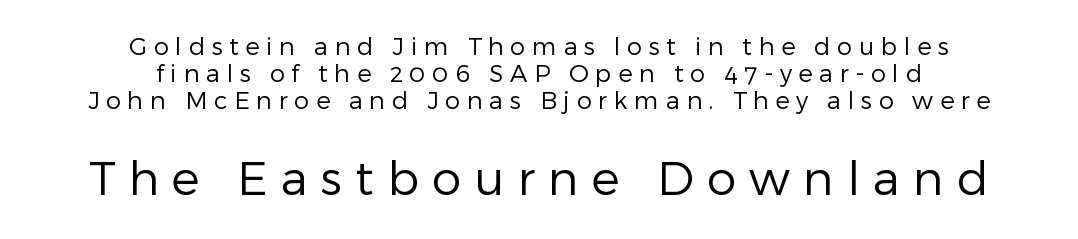
{"serif": "no", "italic": "no", "bold": "no", "weight": "regular", "width": "normal", "stroke_contrast": "low", "x_height": "medium", "monospaced": "no", "underline": "no", "align": "center", "line_spacing": "tight", "line_spacing_ratio": 1.12, "letter_spacing": "wide", "letter_spacing_em": 0.28, "larger_block": "second", "size_ratio": 1.96, "glyph_px": 47}
